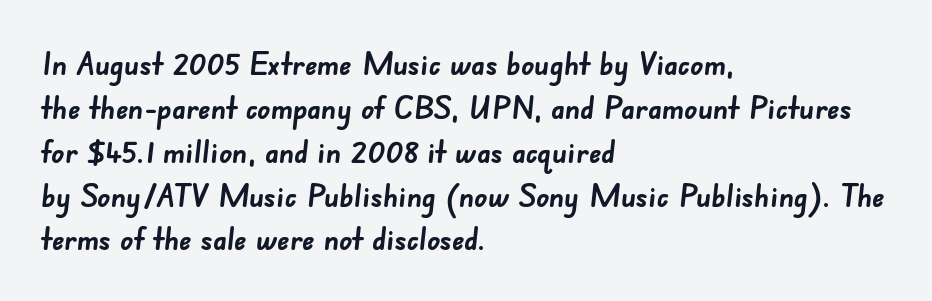
The image shows 32 px semibold sans-serif type; set left-aligned, normal line spacing (1.37x), normal letter spacing, not underlined; low stroke contrast and a small x-height.
